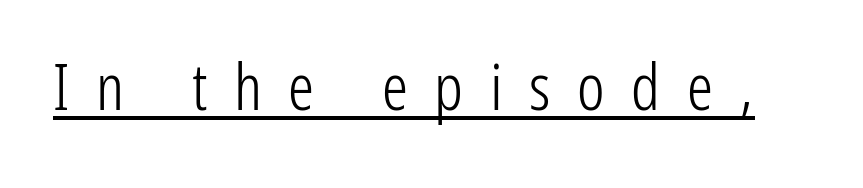
The image shows 65 px light, condensed sans-serif type, upright; set unusually wide letter spacing (+0.41 em), underlined; low stroke contrast and a medium x-height.
